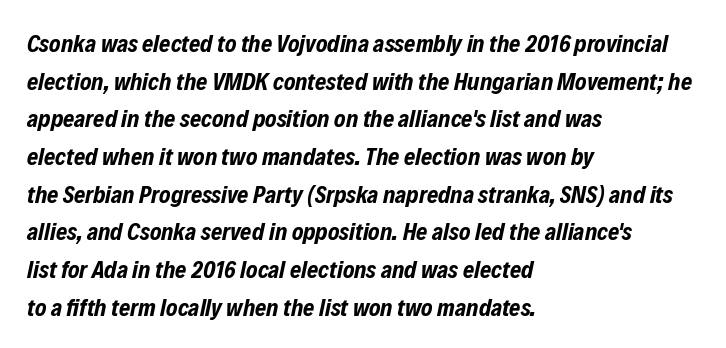
The image shows 24 px bold type, italic (leaning right); set left-aligned, normal line spacing (1.57x), normal letter spacing, not underlined.
